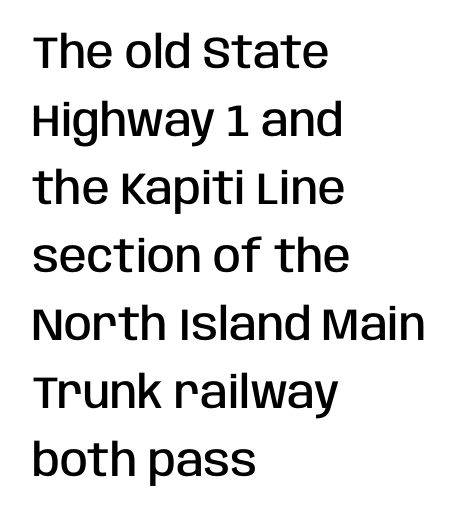
{"serif": "no", "italic": "no", "bold": "semi", "weight": "semibold", "width": "condensed", "stroke_contrast": "low", "x_height": "large", "monospaced": "no", "underline": "no", "align": "left", "line_spacing": "normal", "line_spacing_ratio": 1.51, "letter_spacing": "normal", "letter_spacing_em": 0.0, "glyph_px": 45}
